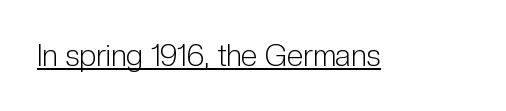
{"serif": "no", "italic": "no", "bold": "no", "weight": "light", "width": "condensed", "stroke_contrast": "low", "x_height": "medium", "monospaced": "no", "underline": "yes", "letter_spacing": "normal", "letter_spacing_em": 0.0, "glyph_px": 30}
